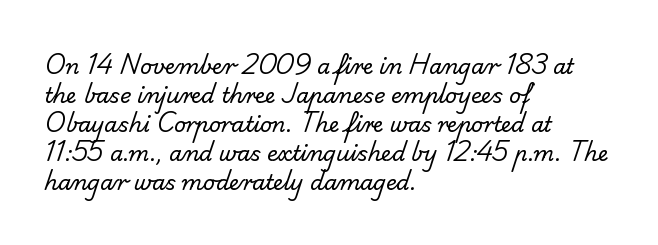
Summary of weight: not heavy and not bold. Type without underlining. You could call the tracking neutral — neither tight nor loose. Leading: standard.
